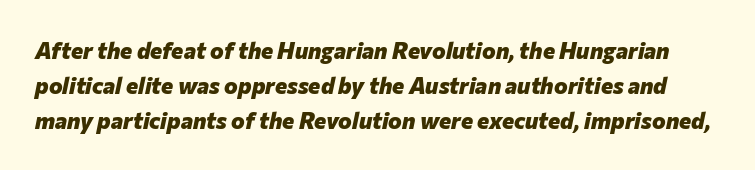
The image shows 23 px bold type, italic (leaning right); set normal line spacing (1.53x), normal letter spacing, not underlined.
